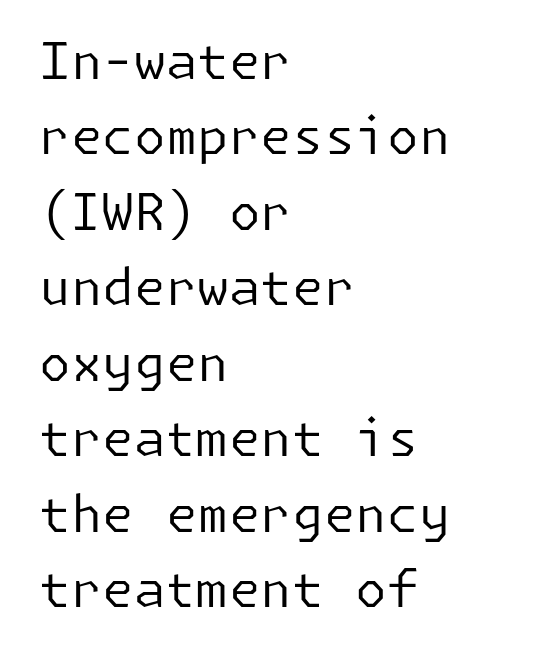
The image shows 51 px regular-weight sans-serif type, upright; set left-aligned, normal line spacing (1.48x), normal letter spacing, not underlined; low stroke contrast and a medium x-height.
